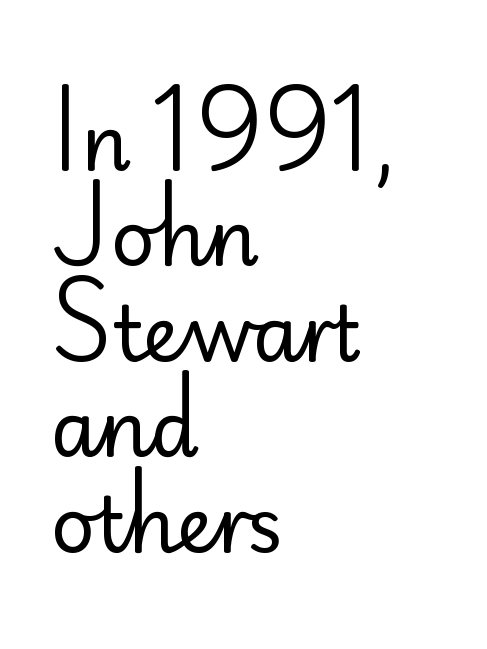
Q: Is the text bold? A: No.
Q: Is the text italic (slanted)? A: No, it is upright.
Q: Is the typeface a serif or a sans-serif typeface? A: Sans-serif.
Q: Is the text underlined? A: No.
Q: How is the paragraph aligned? A: Left-aligned.
Q: Is the spacing between letters normal or unusually wide? A: Normal.
Q: Width (condensed, normal, or wide)? A: Normal.
Q: Stroke contrast? A: Low.
Q: x-height? A: Small.
Q: Monospaced? A: No.
